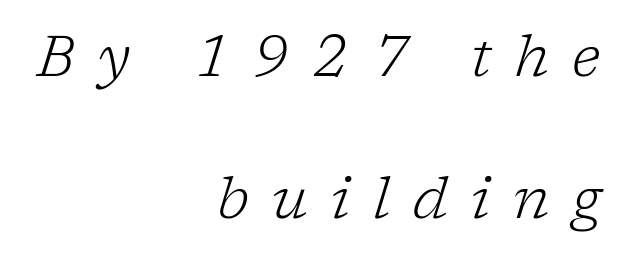
{"serif": "yes", "italic": "yes", "lean": "right", "slant_degrees": 17, "bold": "no", "weight": "light", "width": "normal", "stroke_contrast": "low", "x_height": "medium", "monospaced": "no", "underline": "no", "align": "right", "line_spacing": "loose", "line_spacing_ratio": 2.44, "letter_spacing": "wide", "letter_spacing_em": 0.4, "glyph_px": 58}
